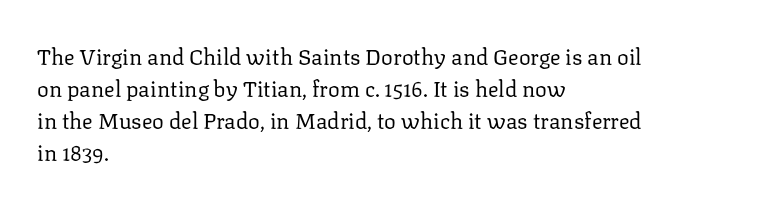
The image shows 22 px text type, upright; set left-aligned, normal line spacing (1.45x), normal letter spacing, not underlined.
